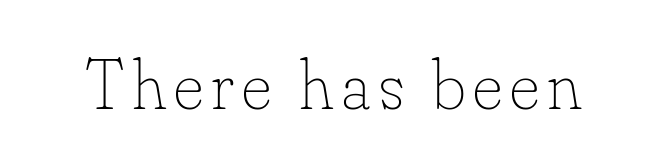
The passage shown is not underscored anywhere. The typography opts for an upright posture over an oblique one. The typeface has the unassuming heft of standard copy or less. Each letter keeps its own natural width here, so spacing adapts to shape.
